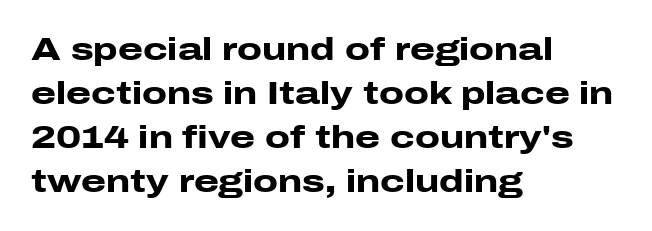
The image shows 32 px heavy, wide sans-serif type, upright; set left-aligned, normal line spacing (1.38x), normal letter spacing, not underlined; low stroke contrast and a medium x-height.
